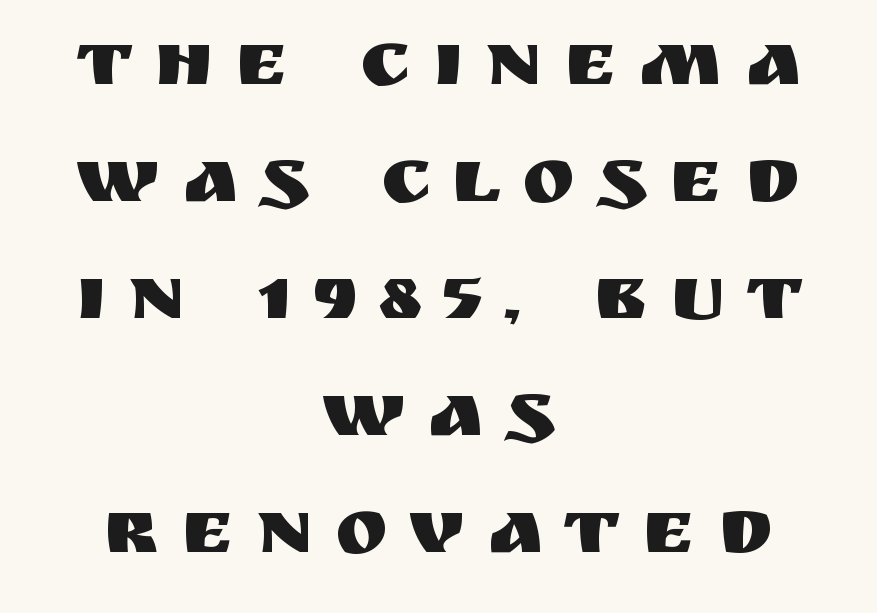
{"serif": "no", "italic": "no", "width": "normal", "stroke_contrast": "medium", "x_height": "large", "monospaced": "no", "underline": "no", "align": "center", "line_spacing": "normal", "line_spacing_ratio": 1.48, "letter_spacing": "wide", "letter_spacing_em": 0.28, "glyph_px": 79}
